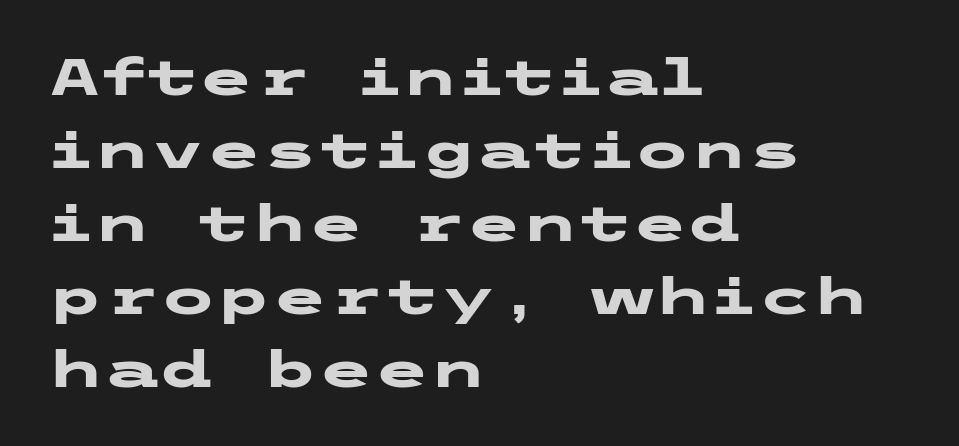
Horizontal alignment here is leftward, the default for most running prose. Typesetter's note: full bold, strokes at maximum text heaviness. This rendering features lettering with no underline. The lines sit at an ordinary, default distance from one another. This sample uses plain, unmodified letter spacing.
